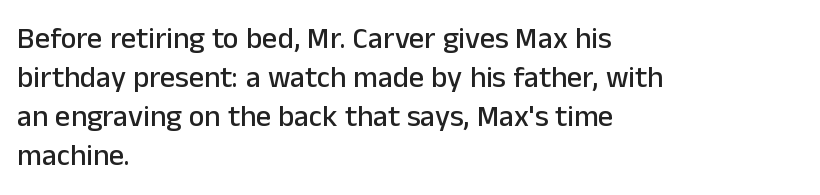
Q: Is the text italic (slanted)? A: No, it is upright.
Q: Is the typeface a serif or a sans-serif typeface? A: Sans-serif.
Q: Is the text underlined? A: No.
Q: How is the paragraph aligned? A: Left-aligned.
Q: Is the spacing between letters normal or unusually wide? A: Normal.
Q: Is the spacing between lines tight, normal or loose? A: Normal.
Q: Width (condensed, normal, or wide)? A: Normal.
Q: Stroke contrast? A: Low.
Q: x-height? A: Medium.
Q: Monospaced? A: No.
